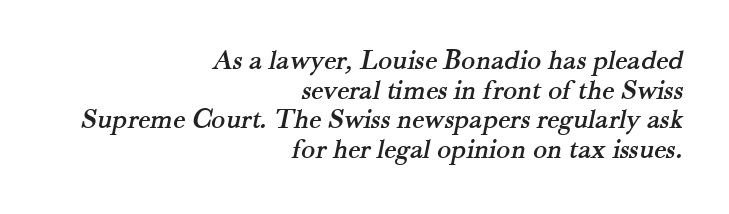
The image shows 29 px serif type; set right-aligned, tight line spacing (1.02x), normal letter spacing, not underlined; medium stroke contrast and a small x-height.
